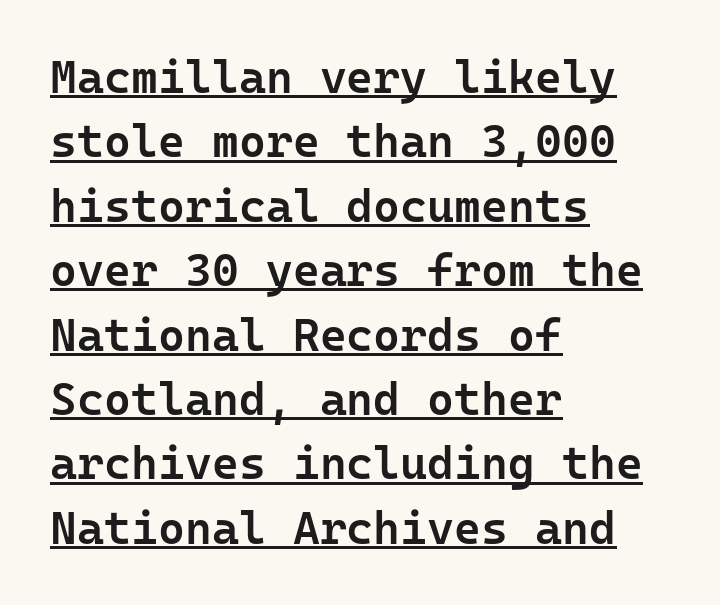
{"serif": "no", "italic": "no", "bold": "semi", "weight": "semibold", "width": "normal", "stroke_contrast": "low", "x_height": "medium", "monospaced": "yes", "underline": "yes", "align": "left", "line_spacing": "normal", "line_spacing_ratio": 1.4, "letter_spacing": "normal", "letter_spacing_em": 0.0, "glyph_px": 46}
